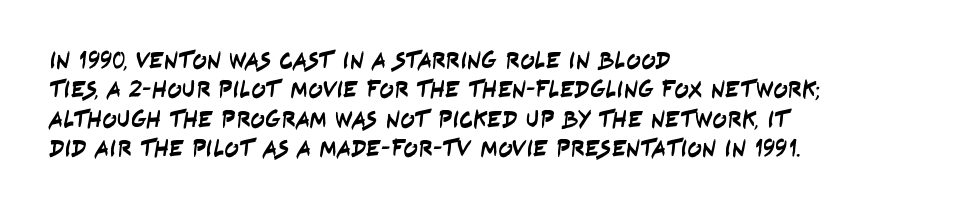
The image shows 24 px text type; set left-aligned, line spacing 1.22x, normal letter spacing, not underlined.
